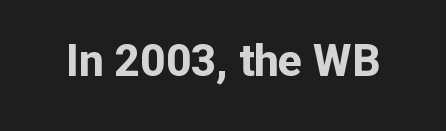
The image shows 44 px bold sans-serif type, upright; set normal letter spacing, not underlined; low stroke contrast and a medium x-height.
